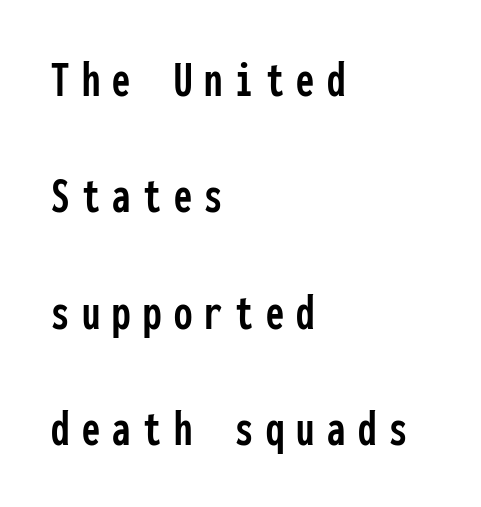
The font's upright variant was chosen for this text. The baseline area is clear. You could count columns in this text — the font is strictly monospaced. Does the type have serifs? No, each stem ends abruptly.
